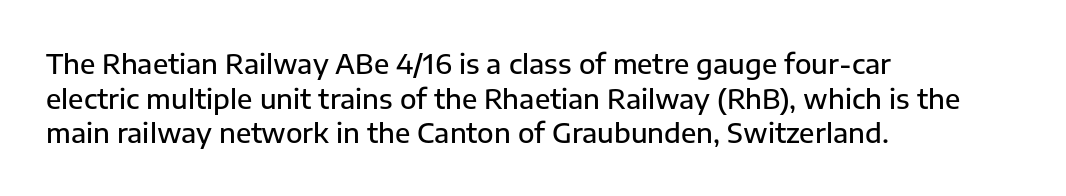
Set as a demibold, roughly 600 on the weight scale. The rendering anchors every line to the left-hand side. Tracking here is standard; glyphs follow each other at the usual distance. In terms of posture, this sample is upright. Each row of text sits above clean, open space.
